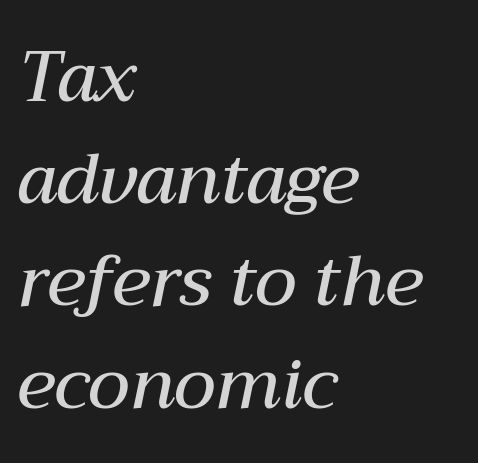
Descender tails drop into unmarked territory. Italic: yes, the glyphs are oblique. The passage shown is typed in a proportional face where columns would drift. As a designer I'd log this as weight 600, semibold.
